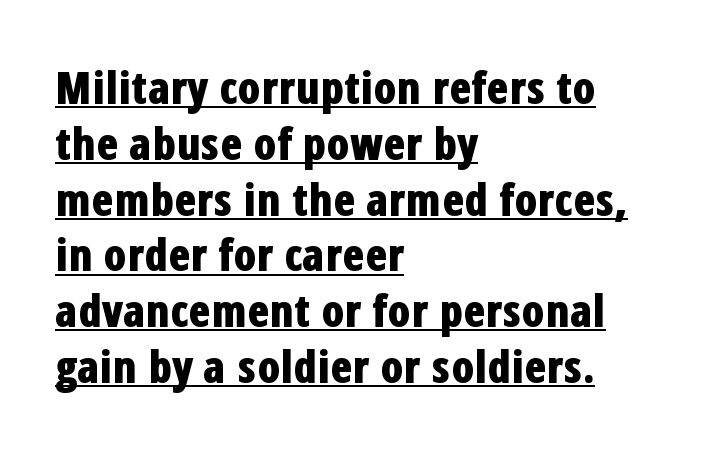
Serifs: no, the terminals of the letterforms are clean. Character widths vary here, with narrow letters taking less room than wide ones. The typesetting leans heavy: a genuine bold. Horizontally, the lines are justified to the leading edge only.
